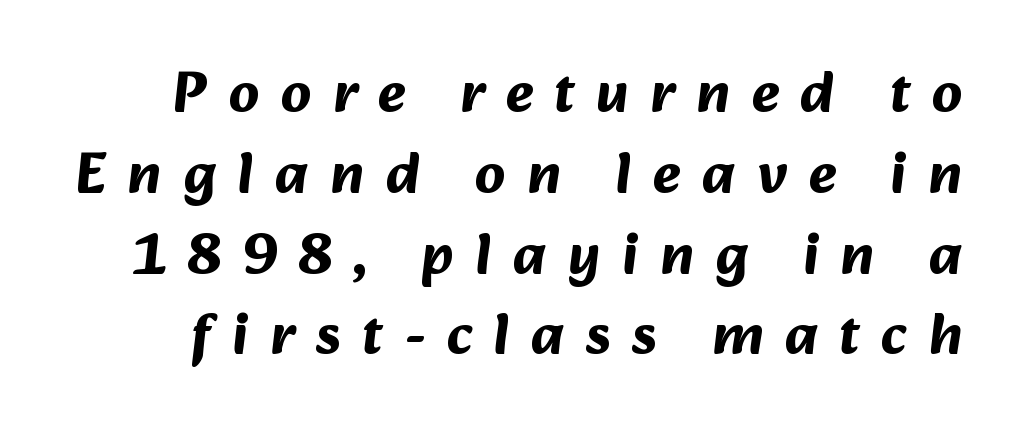
The image shows 59 px bold sans-serif type; set normal line spacing (1.37x), unusually wide letter spacing (+0.36 em), not underlined; medium stroke contrast and a medium x-height.
